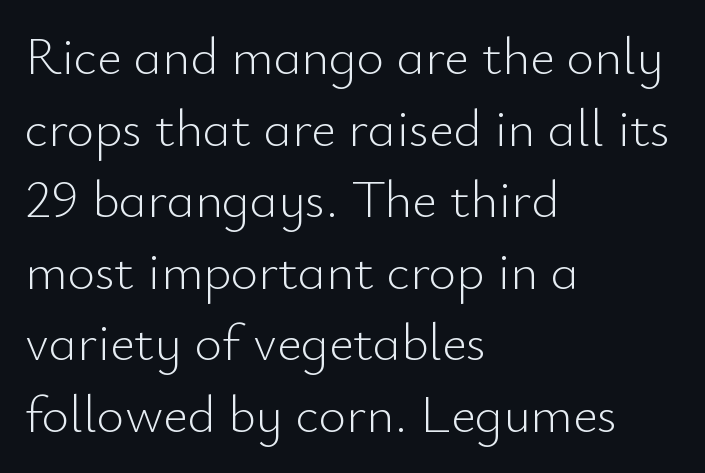
{"serif": "no", "italic": "no", "bold": "no", "weight": "light", "width": "normal", "stroke_contrast": "low", "x_height": "small", "monospaced": "no", "underline": "no", "align": "left", "line_spacing": "normal", "line_spacing_ratio": 1.35, "letter_spacing": "normal", "letter_spacing_em": 0.0, "glyph_px": 53}
